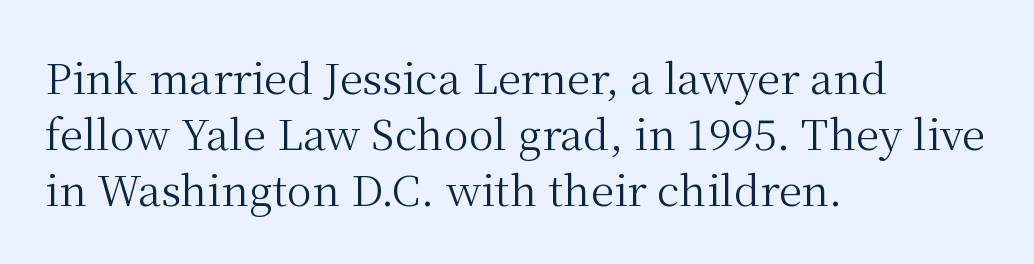
Q: Is the text bold? A: No.
Q: Is the text italic (slanted)? A: No, it is upright.
Q: Is the typeface a serif or a sans-serif typeface? A: Serif.
Q: Is the text underlined? A: No.
Q: How is the paragraph aligned? A: Left-aligned.
Q: Is the spacing between letters normal or unusually wide? A: Normal.
Q: Is the spacing between lines tight, normal or loose? A: Normal.
Q: Width (condensed, normal, or wide)? A: Normal.
Q: Stroke contrast? A: Medium.
Q: x-height? A: Medium.
Q: Monospaced? A: No.
